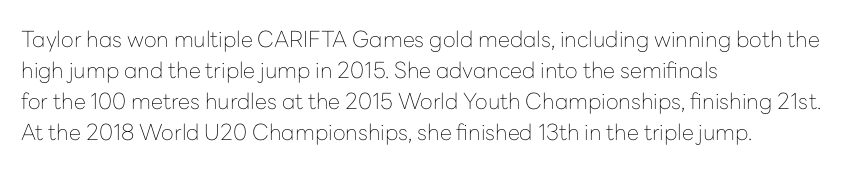
The words here are not underlined. Default kerning and tracking; the words read as compact shapes. The paragraph shown leans on its left margin. Posture: straight, roman, zero tilt. Vertical stems look standard width or narrower in stroke. Vertical spacing — default.
